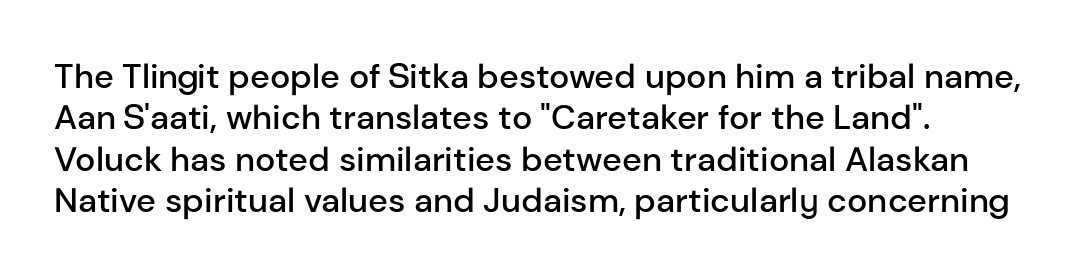
Q: Is the text bold? A: Semi-bold.
Q: Is the text italic (slanted)? A: No, it is upright.
Q: Is the typeface a serif or a sans-serif typeface? A: Sans-serif.
Q: Is the text underlined? A: No.
Q: Is the spacing between letters normal or unusually wide? A: Normal.
Q: Width (condensed, normal, or wide)? A: Normal.
Q: Stroke contrast? A: Low.
Q: x-height? A: Medium.
Q: Monospaced? A: No.
